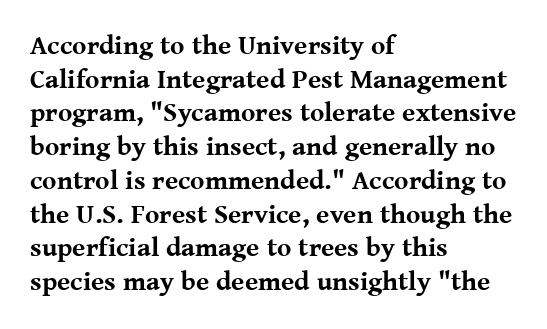
The image shows 27 px bold type, upright; set left-aligned, normal line spacing (1.25x), normal letter spacing, not underlined.
